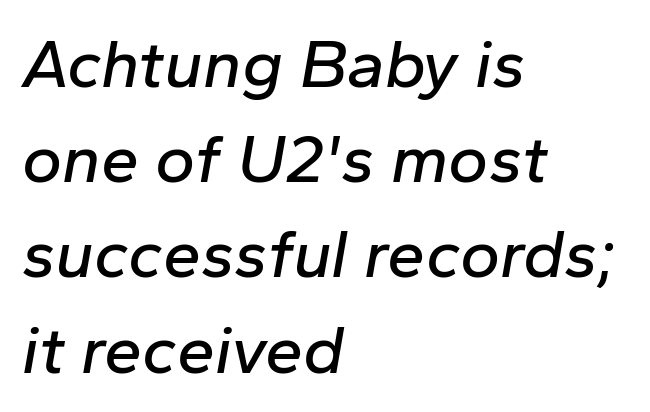
Proportional: the letters do not fall into vertical columns. The rendering uses a moderate line-height, typical for paragraphs. Glance below the letters and you will spot only blank space. Students, note that the glyphs here touch the page at normal intervals. The letters are slanted; this is an italic face.
